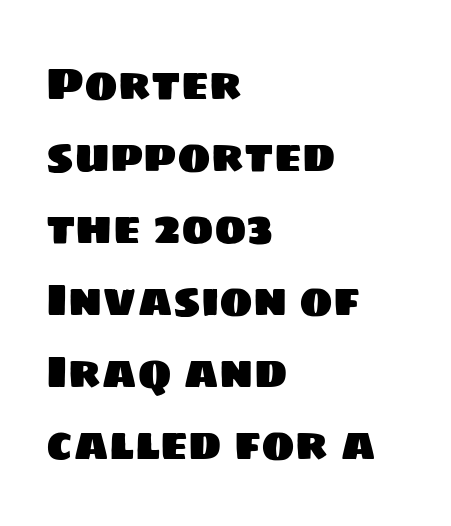
{"serif": "no", "width": "normal", "stroke_contrast": "low", "x_height": "large", "monospaced": "no", "underline": "no", "align": "left", "line_spacing": "normal", "line_spacing_ratio": 1.6, "letter_spacing": "normal", "letter_spacing_em": 0.0, "glyph_px": 45}
